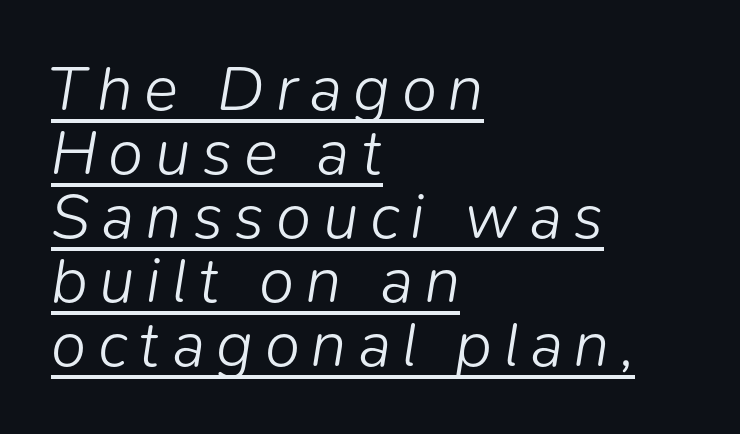
Looking at the ascenders, they clearly lean. Spacing verdict: proportional, widths tailored to each character. Interline gaps are noticeably narrow in this sample. Beneath each row of characters lies a ruled line. Is this a heavy cut? Hardly; it is regular or lighter.
